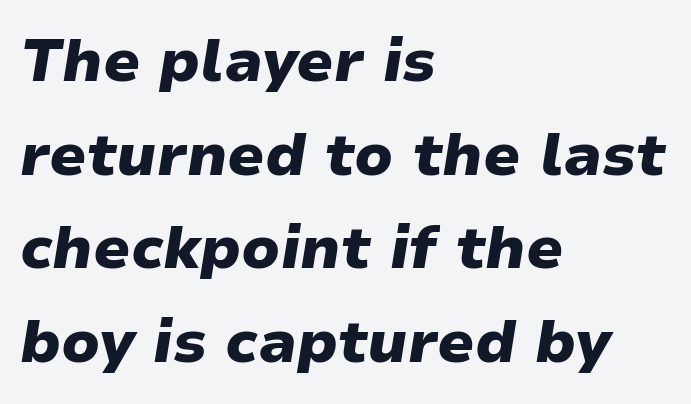
{"italic": "yes", "lean": "right", "slant_degrees": 9, "bold": "yes", "weight": "heavy", "width": "normal", "stroke_contrast": "low", "x_height": "medium", "monospaced": "no", "underline": "no", "align": "left", "line_spacing": "normal", "line_spacing_ratio": 1.56, "letter_spacing": "normal", "letter_spacing_em": 0.0, "glyph_px": 60}
